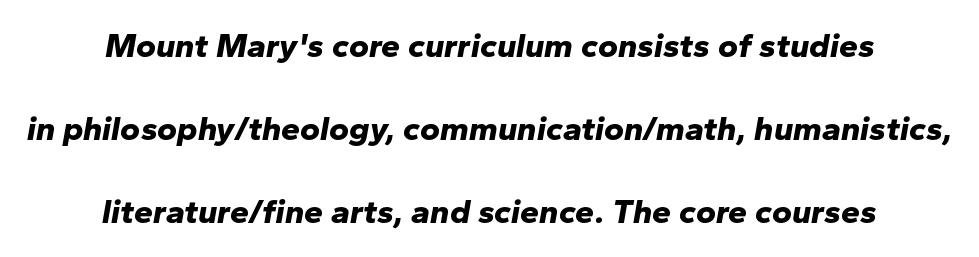
How would I describe the line gaps? Wide and relaxed. The glyphs are unaccompanied by any horizontal stroke below them. You'd pick this weight for a headline — it's a proper bold. The letters sit at their default tracking, neither squeezed nor spread. Character widths vary here, with narrow letters taking less room than wide ones.
